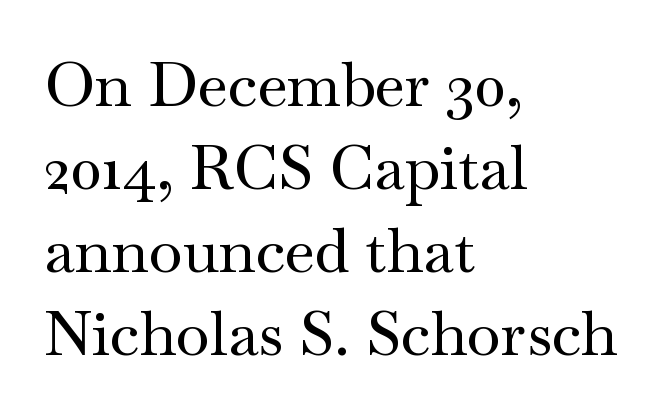
Q: Is the text italic (slanted)? A: No, it is upright.
Q: Is the typeface a serif or a sans-serif typeface? A: Serif.
Q: Is the text underlined? A: No.
Q: How is the paragraph aligned? A: Left-aligned.
Q: Is the spacing between letters normal or unusually wide? A: Normal.
Q: Is the spacing between lines tight, normal or loose? A: Normal.
Q: Width (condensed, normal, or wide)? A: Wide.
Q: Stroke contrast? A: Medium.
Q: x-height? A: Small.
Q: Monospaced? A: No.
